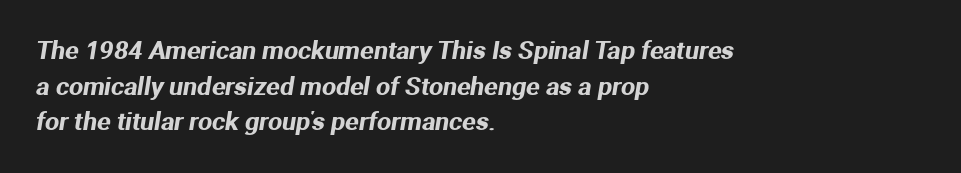
Characters follow at the spacing the type designer built in. Each new line begins a customary step beneath the previous one. Any mark beneath the type? The region is blank. The paragraph has a hard left edge and a soft right edge.
